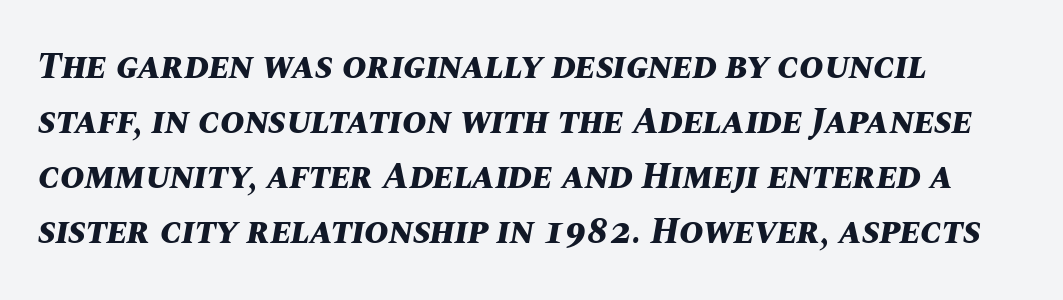
Q: Is the text bold? A: Yes.
Q: Is the text italic (slanted)? A: Yes, it leans right by about 10 degrees.
Q: Is the text underlined? A: No.
Q: How is the paragraph aligned? A: Left-aligned.
Q: Is the spacing between letters normal or unusually wide? A: Normal.
Q: Is the spacing between lines tight, normal or loose? A: Normal.
Q: Width (condensed, normal, or wide)? A: Normal.
Q: Stroke contrast? A: Medium.
Q: x-height? A: Large.
Q: Monospaced? A: No.
